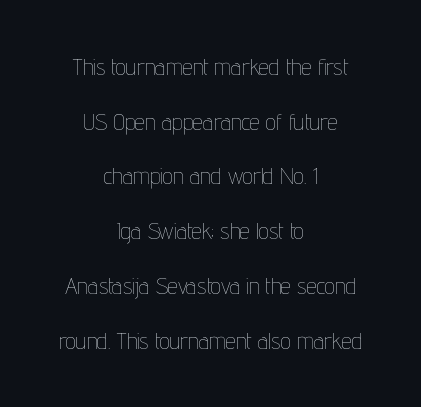
{"italic": "no", "bold": "no", "underline": "no", "align": "center", "line_spacing": "loose", "line_spacing_ratio": 2.38, "letter_spacing": "normal", "letter_spacing_em": 0.0, "glyph_px": 23}
